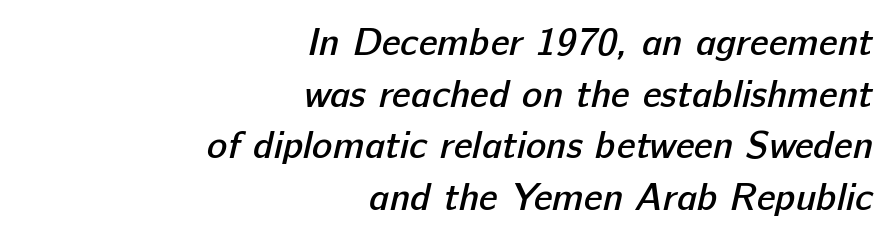
{"serif": "no", "bold": "semi", "weight": "semibold", "width": "normal", "stroke_contrast": "low", "x_height": "medium", "monospaced": "no", "underline": "no", "align": "right", "line_spacing": "normal", "line_spacing_ratio": 1.36, "letter_spacing": "normal", "letter_spacing_em": 0.0, "glyph_px": 38}
